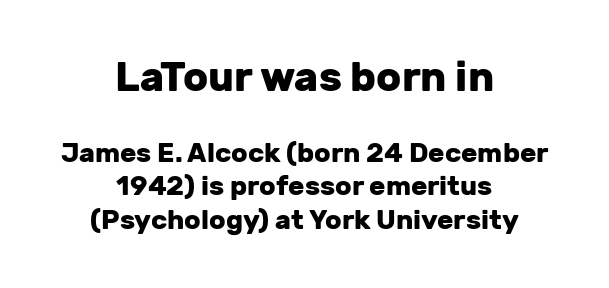
The image shows 41 px heavy sans-serif type, upright; set centered, line spacing 1.24x, normal letter spacing, not underlined; the first (top) block is 1.52x larger; low stroke contrast and a medium x-height.
